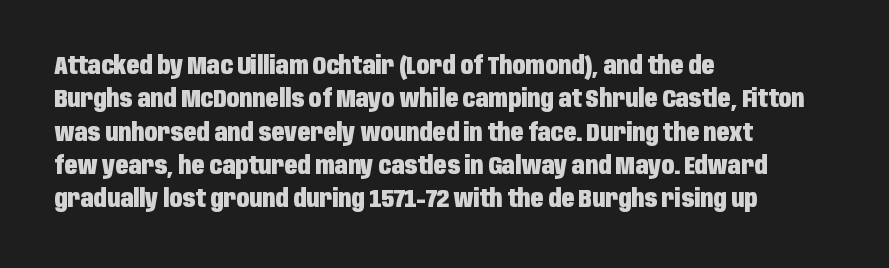
{"italic": "no", "bold": "yes", "underline": "no", "align": "left", "line_spacing": "normal", "line_spacing_ratio": 1.39, "letter_spacing": "normal", "letter_spacing_em": 0.0, "glyph_px": 24}
